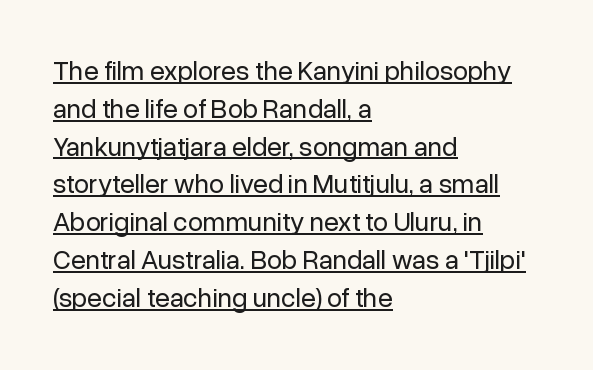
The image shows 27 px text type, upright; set left-aligned, normal line spacing (1.4x), normal letter spacing, underlined.
